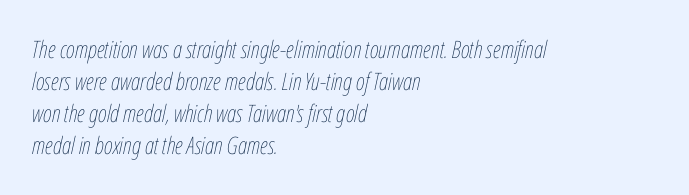
Emphasis-style slanted type is in use. Teacher's note: observe the even left margin — that is flush-left alignment. Check under the words: just untouched page. This is not heavy type; no bold has been used. Standard letterfit; no display-style spreading of the glyphs.
